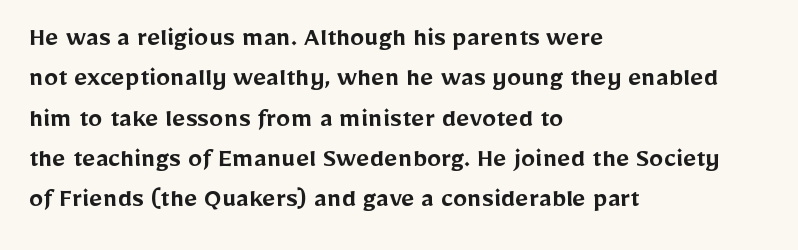
Rendered with straight, roman letterforms. Bare-footed words on every line. How would I describe the line gaps? Plain and ordinary. Here the glyphs are tracked normally, forming tight word shapes. Weight: semibold (demi).
